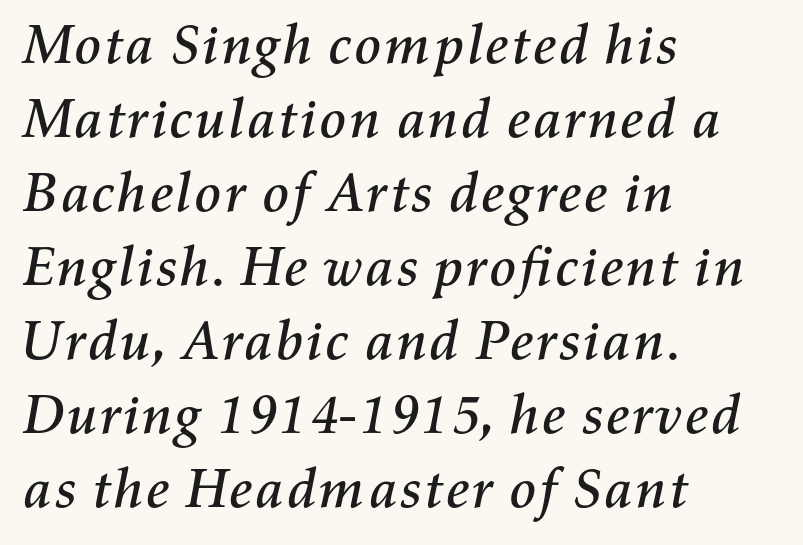
Q: Is the text italic (slanted)? A: Yes, it leans right by about 11 degrees.
Q: Is the text underlined? A: No.
Q: How is the paragraph aligned? A: Left-aligned.
Q: Is the spacing between letters normal or unusually wide? A: Normal.
Q: Is the spacing between lines tight, normal or loose? A: Normal.
Q: Width (condensed, normal, or wide)? A: Normal.
Q: Stroke contrast? A: Medium.
Q: x-height? A: Medium.
Q: Monospaced? A: No.
